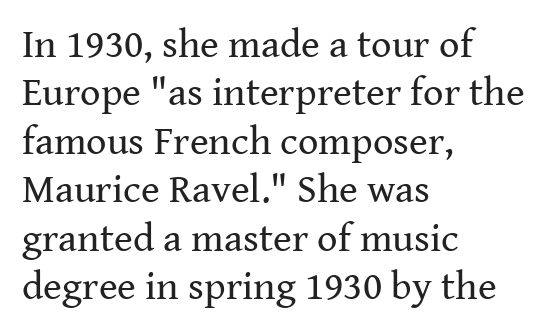
Q: Is the text bold? A: No.
Q: Is the text italic (slanted)? A: No, it is upright.
Q: Is the typeface a serif or a sans-serif typeface? A: Serif.
Q: Is the text underlined? A: No.
Q: How is the paragraph aligned? A: Left-aligned.
Q: Is the spacing between letters normal or unusually wide? A: Normal.
Q: Width (condensed, normal, or wide)? A: Normal.
Q: Stroke contrast? A: Medium.
Q: x-height? A: Medium.
Q: Monospaced? A: No.
